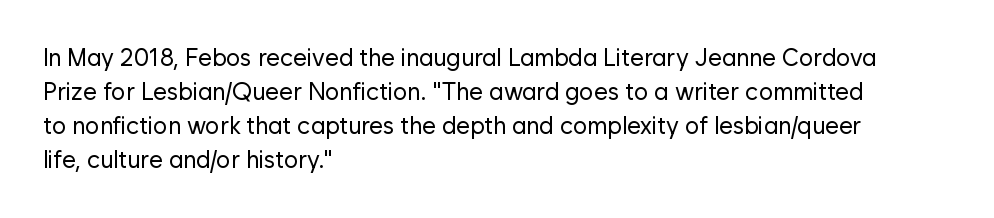
The image shows 24 px text type, upright; set left-aligned, normal line spacing (1.42x), normal letter spacing, not underlined.
